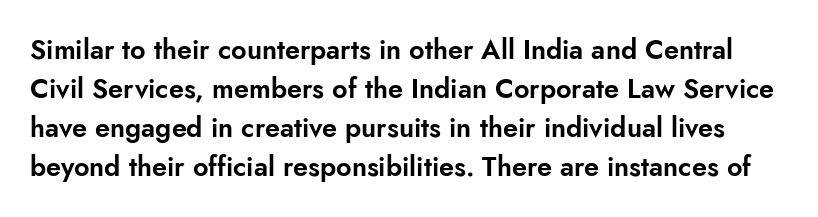
{"italic": "no", "underline": "no", "line_spacing": "normal", "line_spacing_ratio": 1.44, "letter_spacing": "normal", "letter_spacing_em": 0.0, "glyph_px": 27}
